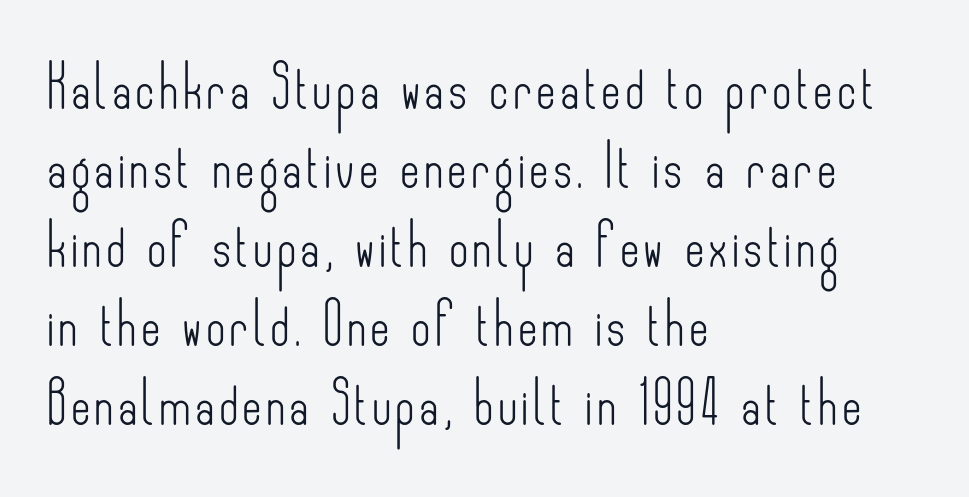
Q: Is the text bold? A: No.
Q: Is the text italic (slanted)? A: No, it is upright.
Q: Is the typeface a serif or a sans-serif typeface? A: Sans-serif.
Q: Is the text underlined? A: No.
Q: How is the paragraph aligned? A: Left-aligned.
Q: Width (condensed, normal, or wide)? A: Condensed.
Q: Stroke contrast? A: Low.
Q: x-height? A: Small.
Q: Monospaced? A: No.
